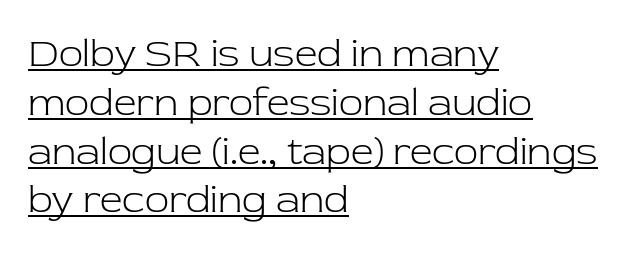
Q: Is the text bold? A: No.
Q: Is the text italic (slanted)? A: No, it is upright.
Q: Is the typeface a serif or a sans-serif typeface? A: Serif.
Q: Is the text underlined? A: Yes.
Q: How is the paragraph aligned? A: Left-aligned.
Q: Is the spacing between letters normal or unusually wide? A: Normal.
Q: Width (condensed, normal, or wide)? A: Normal.
Q: Stroke contrast? A: Low.
Q: x-height? A: Medium.
Q: Monospaced? A: No.
